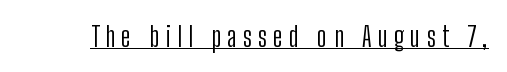
The image shows 28 px light, condensed sans-serif type, upright; set unusually wide letter spacing (+0.22 em), underlined; low stroke contrast and a medium x-height.
